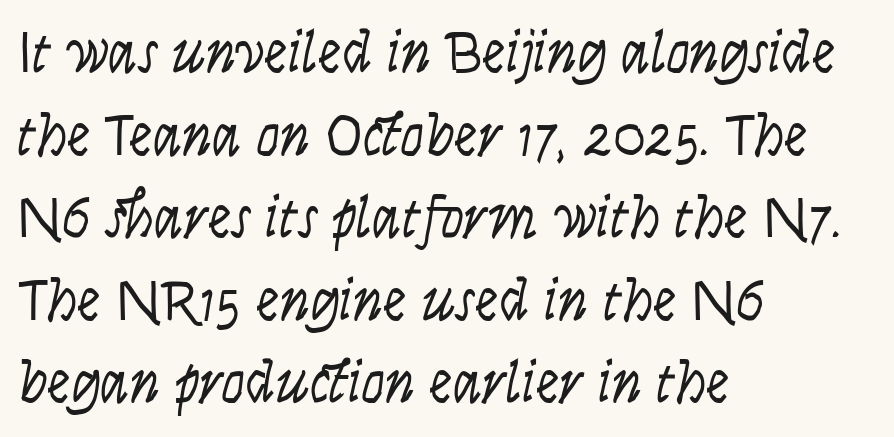
The image shows 59 px light, condensed sans-serif type; set left-aligned, normal line spacing (1.4x), normal letter spacing, not underlined; low stroke contrast and a large x-height.
